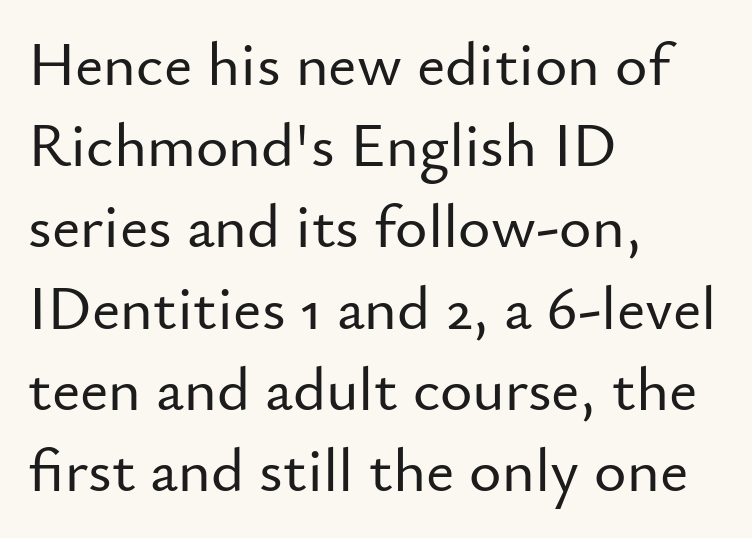
{"serif": "no", "italic": "no", "width": "normal", "stroke_contrast": "low", "x_height": "small", "monospaced": "no", "underline": "no", "align": "left", "line_spacing": "normal", "line_spacing_ratio": 1.31, "letter_spacing": "normal", "letter_spacing_em": 0.0, "glyph_px": 62}
